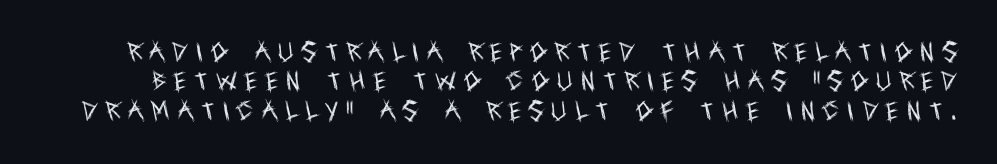
This sample keeps an unexceptional amount of space between lines. The cut favours lightness, reaching ordinary text weight at its darkest. The foot of each line stays bare and open. Do the letters lean? They stand straight. What stands out about the letter spacing? Its width — letters are far apart.
